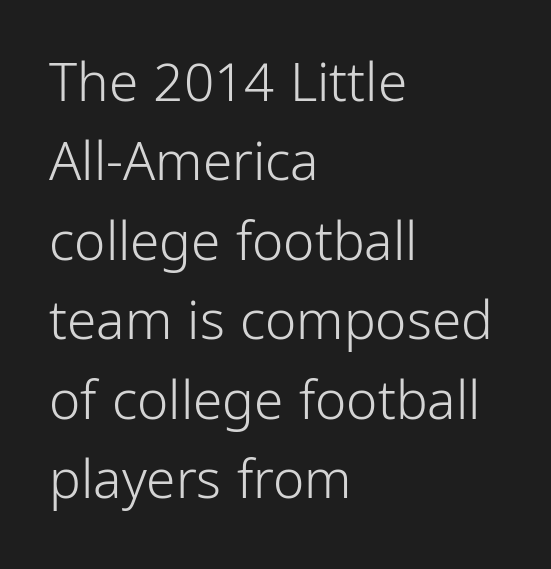
Q: Is the text bold? A: No.
Q: Is the text italic (slanted)? A: No, it is upright.
Q: Is the typeface a serif or a sans-serif typeface? A: Sans-serif.
Q: Is the text underlined? A: No.
Q: How is the paragraph aligned? A: Left-aligned.
Q: Is the spacing between letters normal or unusually wide? A: Normal.
Q: Is the spacing between lines tight, normal or loose? A: Normal.
Q: Width (condensed, normal, or wide)? A: Condensed.
Q: Stroke contrast? A: Low.
Q: x-height? A: Medium.
Q: Monospaced? A: No.
